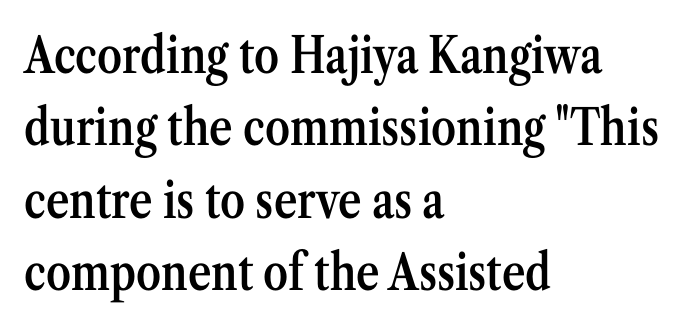
The image shows 50 px semibold, condensed serif type, upright; set left-aligned, normal line spacing (1.45x), normal letter spacing, not underlined; medium stroke contrast and a medium x-height.
